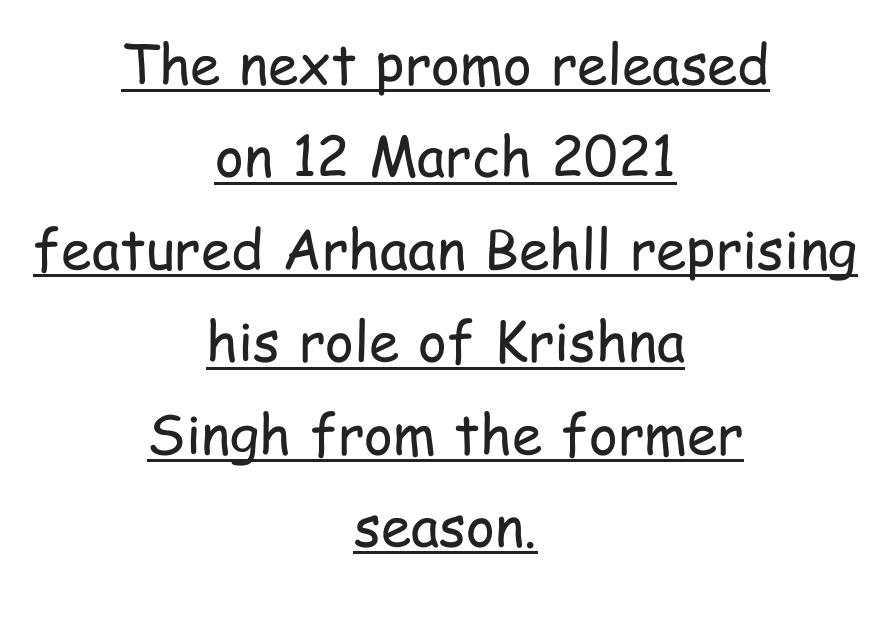
{"serif": "no", "italic": "no", "bold": "no", "weight": "regular", "width": "condensed", "stroke_contrast": "low", "x_height": "medium", "monospaced": "no", "underline": "yes", "align": "center", "line_spacing": "normal", "line_spacing_ratio": 1.68, "letter_spacing": "normal", "letter_spacing_em": 0.0, "glyph_px": 55}
